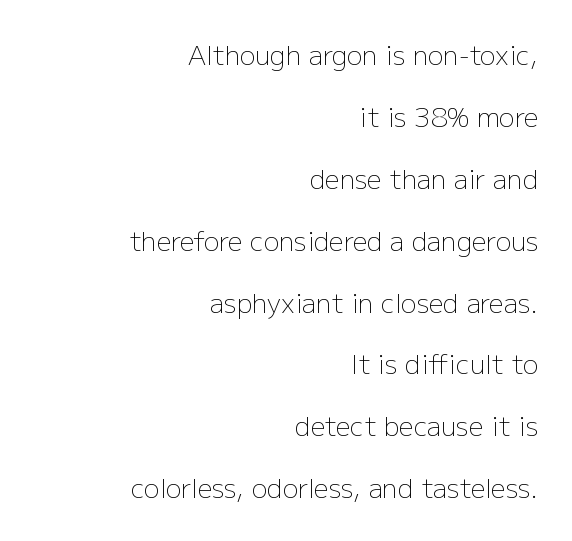
Q: Is the text bold? A: No.
Q: Is the text italic (slanted)? A: No, it is upright.
Q: Is the text underlined? A: No.
Q: How is the paragraph aligned? A: Right-aligned.
Q: Is the spacing between letters normal or unusually wide? A: Normal.
Q: Is the spacing between lines tight, normal or loose? A: Loose.
